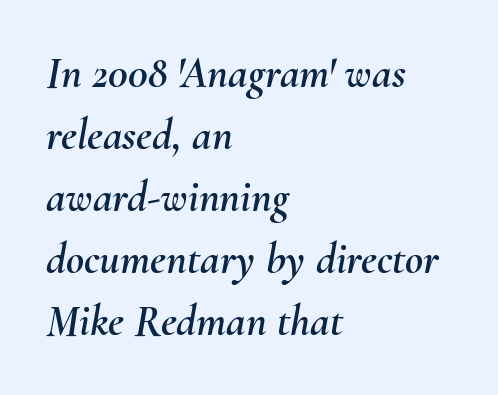
All the whitespace from short lines collects on the right. Think of a printed novel: that variable character pitch is what you see here. Horizontal bands of white between lines are of average thickness. Nothing unusual about the tracking: characters are spaced as the font intends. Italic: yes, the glyphs are oblique.
